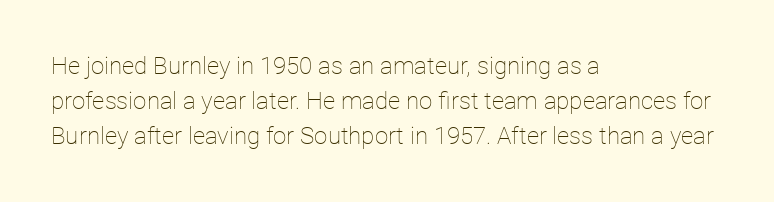
No word sits above an underline. This is the regular roman posture of the typeface. The lines in this sample share a left origin and differ only in where they stop. Successive baselines arrive at the customary interval.
